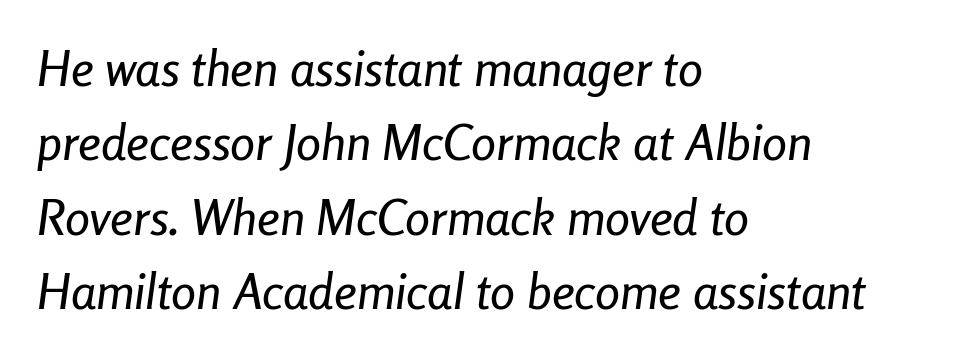
The lettering tilts uniformly, giving the passage an italic look. This rendering features lettering with no underline. The gaps between neighbouring characters are ordinary and unremarkable. This block has exactly the height ordinary leading produces. The face used here is proportionally spaced, like ordinary book or web type. If you drew a ruler down the left edge, every line would touch it.
